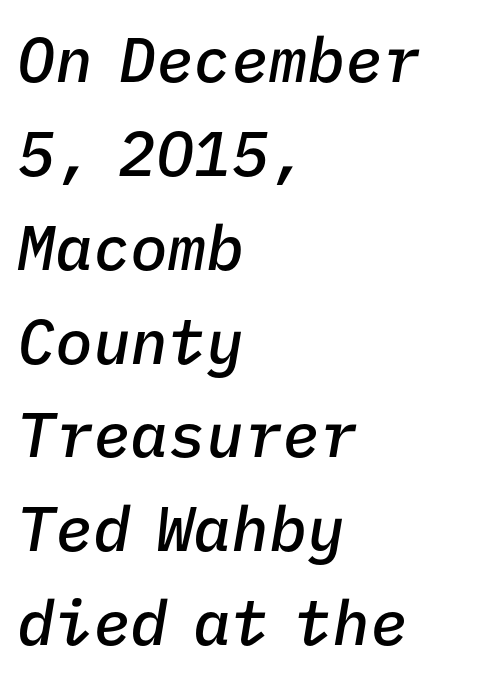
The image shows 63 px semibold type, italic (leaning right), monospaced; set left-aligned, normal line spacing (1.49x), normal letter spacing, not underlined; low stroke contrast and a medium x-height.
